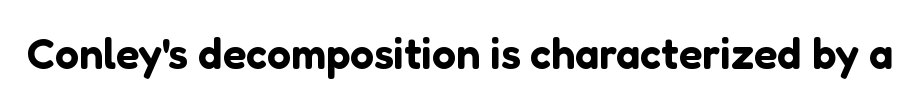
The image shows 43 px sans-serif type, upright; set normal letter spacing, not underlined; low stroke contrast and a medium x-height.
